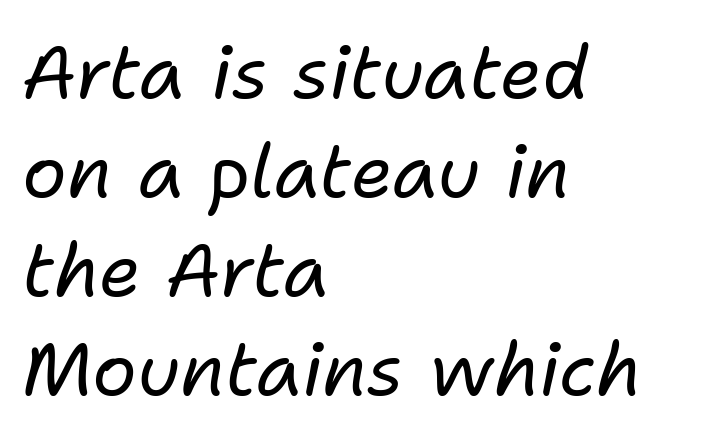
The image shows 74 px regular-weight type, italic (leaning right); set left-aligned, normal line spacing (1.34x), normal letter spacing, not underlined; low stroke contrast and a medium x-height.
